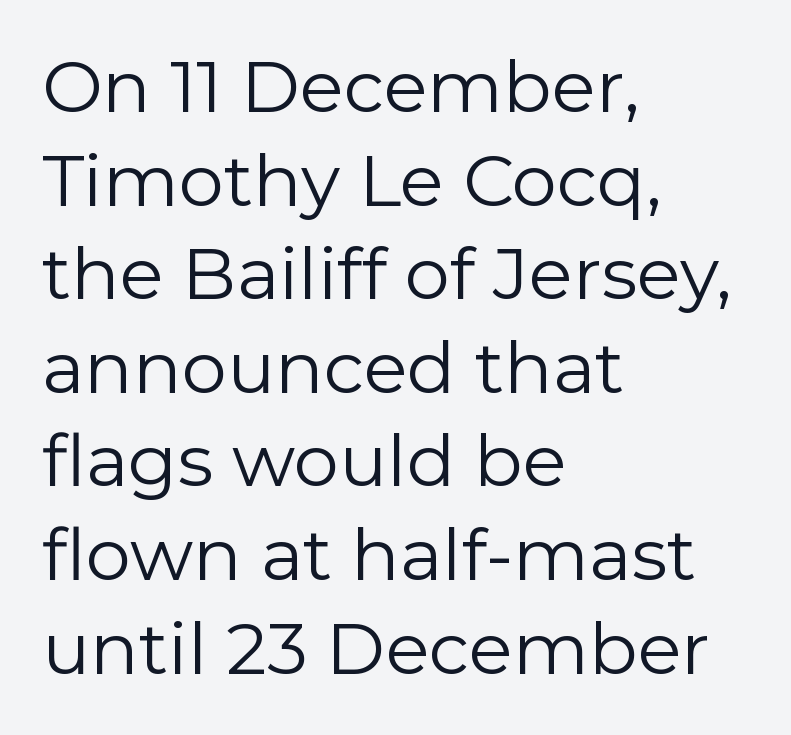
{"serif": "no", "italic": "no", "bold": "no", "weight": "regular", "width": "normal", "stroke_contrast": "low", "x_height": "medium", "monospaced": "no", "underline": "no", "align": "left", "line_spacing": "normal", "line_spacing_ratio": 1.3, "letter_spacing": "normal", "letter_spacing_em": 0.0, "glyph_px": 72}
